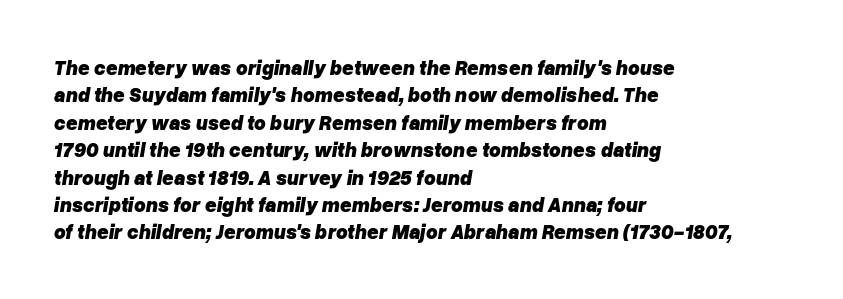
The image shows 20 px bold type, italic (leaning right); set left-aligned, normal line spacing (1.37x), normal letter spacing, not underlined.
